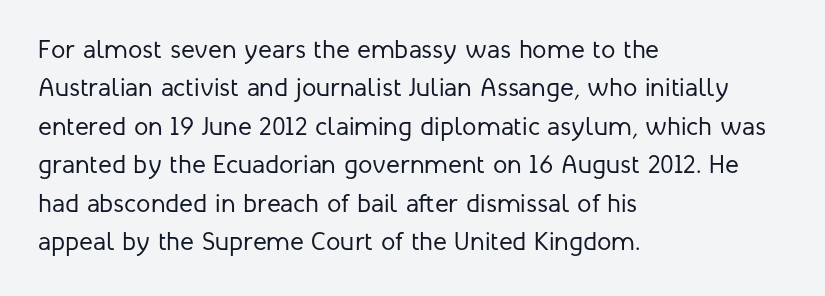
Leftover space on each line is placed entirely after the last word. The font sits on the lighter half of the weight spectrum, regular included. Here the glyphs are tracked normally, forming tight word shapes. Evenly set lines give the paragraph a standard silhouette. The area under the type is left untouched. The letters stand upright; this is a roman face.
